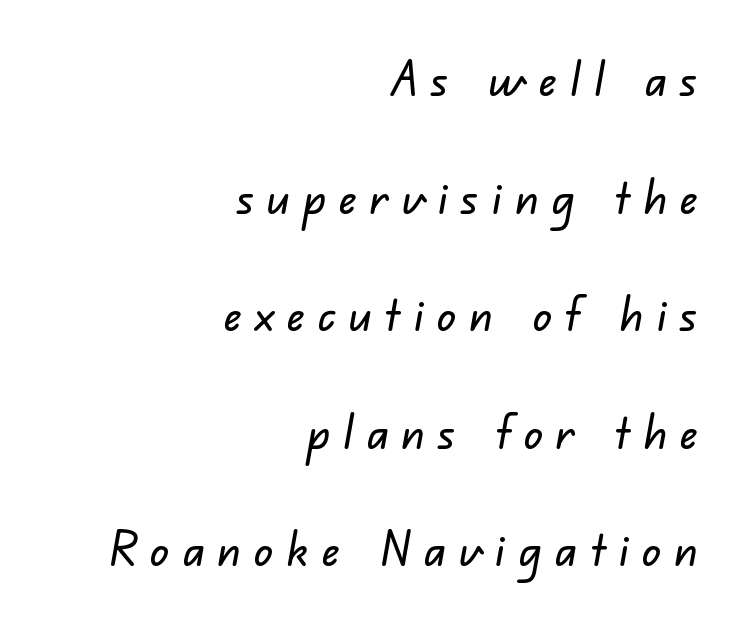
The image shows 48 px sans-serif type; set right-aligned, loose line spacing (2.45x), unusually wide letter spacing (+0.27 em), not underlined; low stroke contrast and a small x-height.
